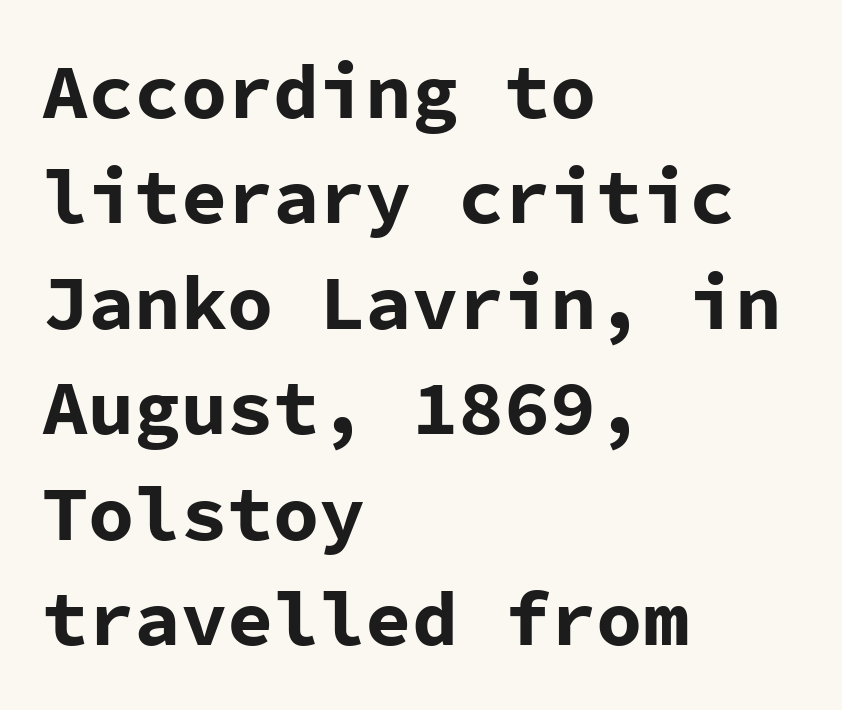
Q: Is the text bold? A: Yes.
Q: Is the text italic (slanted)? A: No, it is upright.
Q: Is the typeface a serif or a sans-serif typeface? A: Sans-serif.
Q: Is the text underlined? A: No.
Q: How is the paragraph aligned? A: Left-aligned.
Q: Is the spacing between letters normal or unusually wide? A: Normal.
Q: Is the spacing between lines tight, normal or loose? A: Normal.
Q: Width (condensed, normal, or wide)? A: Normal.
Q: Stroke contrast? A: Low.
Q: x-height? A: Medium.
Q: Monospaced? A: Yes.
